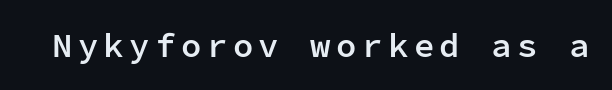
The image shows 34 px semibold sans-serif type, upright, monospaced; set not underlined; low stroke contrast and a medium x-height.
